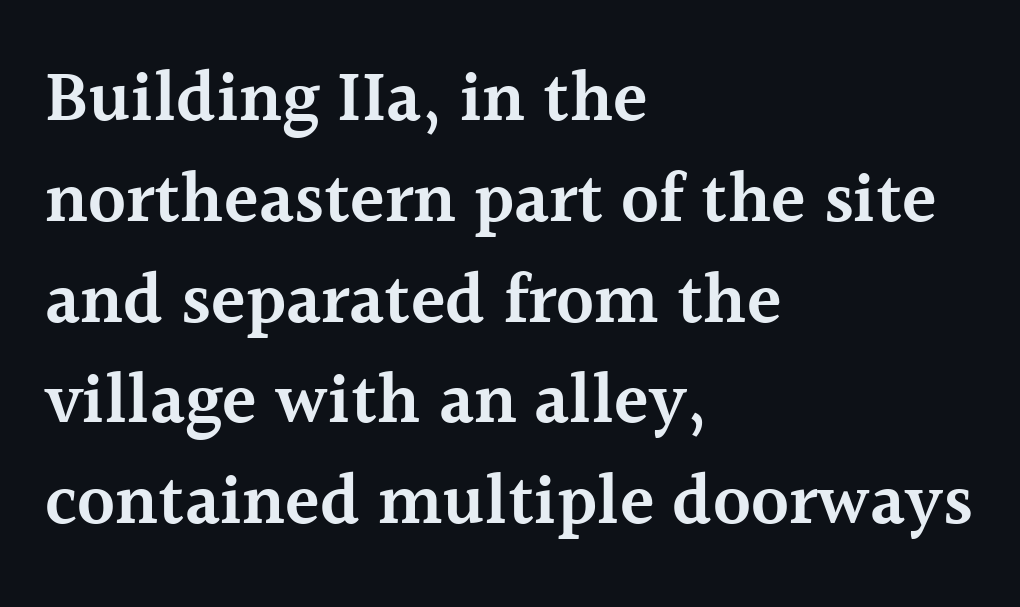
The font is running at a semibold setting, under full bold. These lines were composed using upright roman letters. Serifs: yes, visible at the terminals of the letterforms. The lines sit at an ordinary, default distance from one another. Proportional: the letters do not fall into vertical columns.
